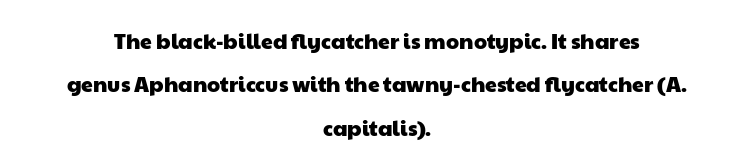
The image shows 21 px text type; set centered, loose line spacing (2.07x), normal letter spacing, not underlined.
